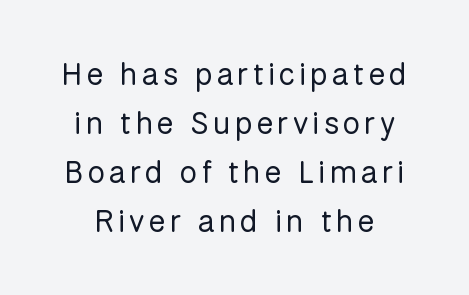
{"serif": "no", "italic": "no", "bold": "no", "weight": "regular", "width": "normal", "stroke_contrast": "low", "x_height": "medium", "monospaced": "no", "underline": "no", "line_spacing": "normal", "line_spacing_ratio": 1.58, "glyph_px": 31}
